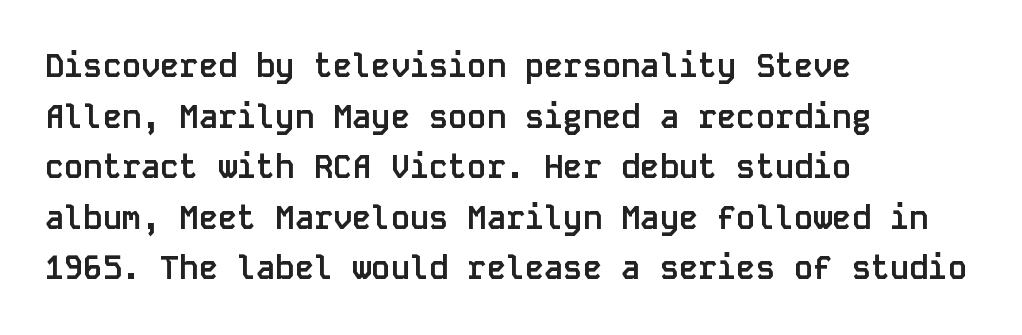
Baseline-to-baseline distance is the conventional proportion of letter height. Notice how thick the strokes are: this is what a full bold looks like. The passage shown is typed in a monospace face where columns stay perfectly aligned. The baseline area is clear. In terms of letterform style, serifs are entirely absent.
